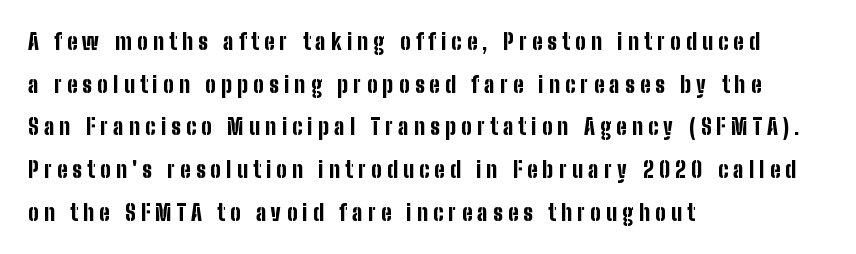
{"italic": "no", "bold": "yes", "underline": "no", "align": "left", "line_spacing": "loose", "line_spacing_ratio": 1.94, "letter_spacing": "wide", "letter_spacing_em": 0.24, "glyph_px": 22}
